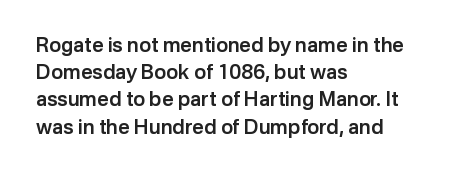
{"italic": "no", "bold": "semi", "underline": "no", "align": "left", "line_spacing": "normal", "line_spacing_ratio": 1.36, "letter_spacing": "normal", "letter_spacing_em": 0.0, "glyph_px": 20}
